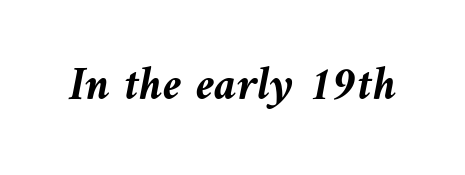
Q: Is the text bold? A: Yes.
Q: Is the text italic (slanted)? A: Yes, it leans left by about 10 degrees.
Q: Is the text underlined? A: No.
Q: Is the spacing between letters normal or unusually wide? A: Normal.
Q: Width (condensed, normal, or wide)? A: Normal.
Q: Stroke contrast? A: Medium.
Q: x-height? A: Medium.
Q: Monospaced? A: No.
